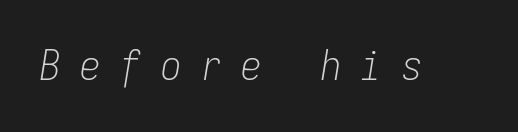
A quiet, ordinary-to-light weight characterises the typeface. Beneath every word, the page is bare. Look at the tracking — it's clearly loosened, letters drifting apart. Does the lettering tilt? It does — this is italic.
